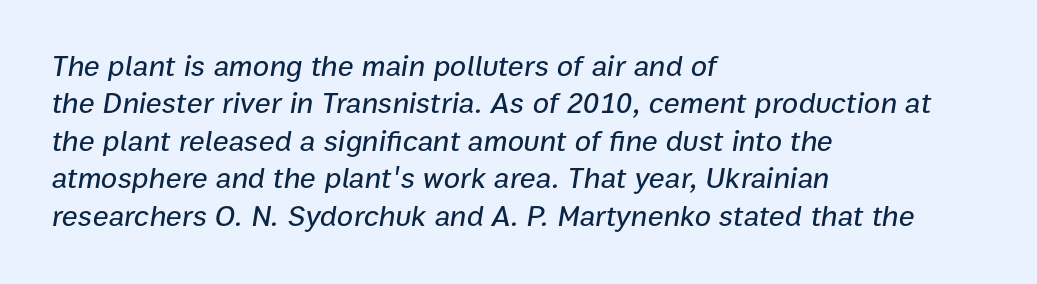
Compared with typical body copy, the letter spacing here is the same. The paragraph has a hard left edge and a soft right edge. The glyphs look as if they've been sheared to an angle. Interline gaps are of average width in this sample. Varying glyph widths throughout — classic text-font behaviour.
